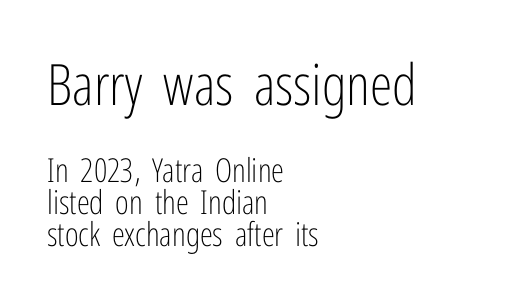
{"serif": "no", "italic": "no", "bold": "no", "weight": "light", "width": "condensed", "stroke_contrast": "low", "x_height": "medium", "monospaced": "no", "underline": "no", "align": "left", "line_spacing": "tight", "line_spacing_ratio": 0.97, "letter_spacing": "normal", "letter_spacing_em": 0.0, "larger_block": "first", "size_ratio": 1.73, "glyph_px": 57}
